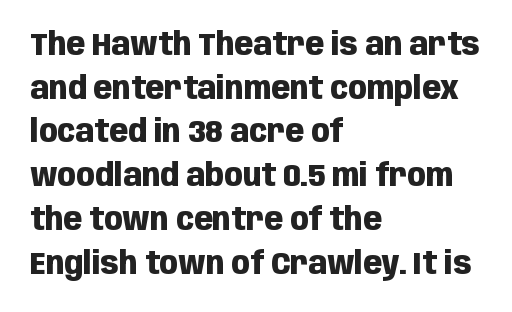
The image shows 31 px heavy, condensed sans-serif type, upright; set left-aligned, normal line spacing (1.41x), normal letter spacing, not underlined; low stroke contrast and a large x-height.
